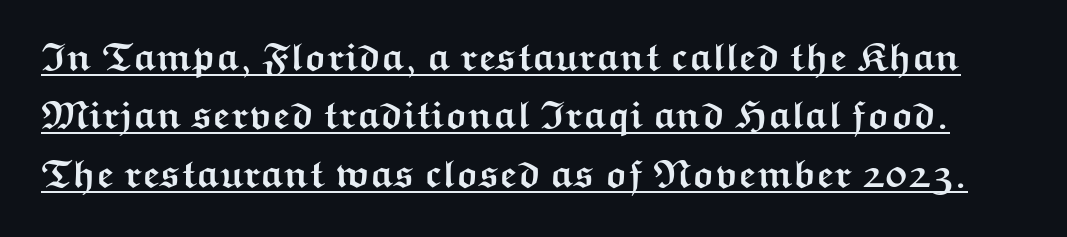
The image shows 39 px semibold, wide sans-serif type, upright; set normal line spacing (1.5x), normal letter spacing, underlined; medium stroke contrast and a medium x-height.
